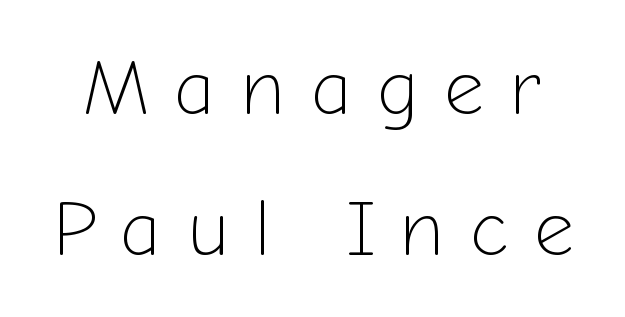
Q: Is the text bold? A: No.
Q: Is the text italic (slanted)? A: No, it is upright.
Q: Is the typeface a serif or a sans-serif typeface? A: Sans-serif.
Q: Is the text underlined? A: No.
Q: Is the spacing between letters normal or unusually wide? A: Unusually wide.
Q: Width (condensed, normal, or wide)? A: Normal.
Q: Stroke contrast? A: Low.
Q: x-height? A: Medium.
Q: Monospaced? A: No.
